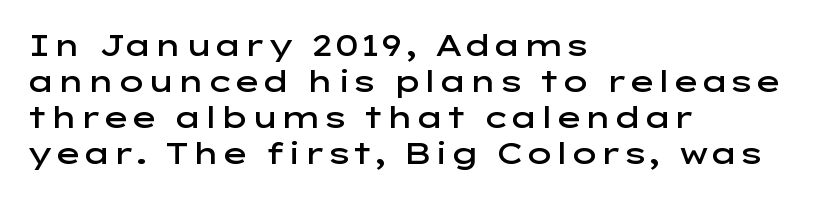
The space directly below the letters is spotless. Each line starts at the same left margin while the right side varies. The letters advance in unequal steps, a hallmark of proportional type. Every letter is mildly thick-stroked: semibold rather than bold. You can tell it's not italic because the verticals are truly vertical. The horizontal fit of the characters is conventional and even.
